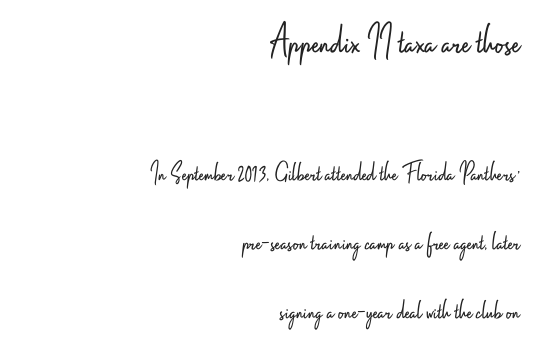
{"serif": "no", "bold": "no", "weight": "light", "width": "condensed", "stroke_contrast": "low", "x_height": "small", "monospaced": "no", "underline": "no", "align": "right", "line_spacing": "loose", "line_spacing_ratio": 2.46, "letter_spacing": "normal", "letter_spacing_em": 0.0, "larger_block": "first", "size_ratio": 1.5, "glyph_px": 42}
